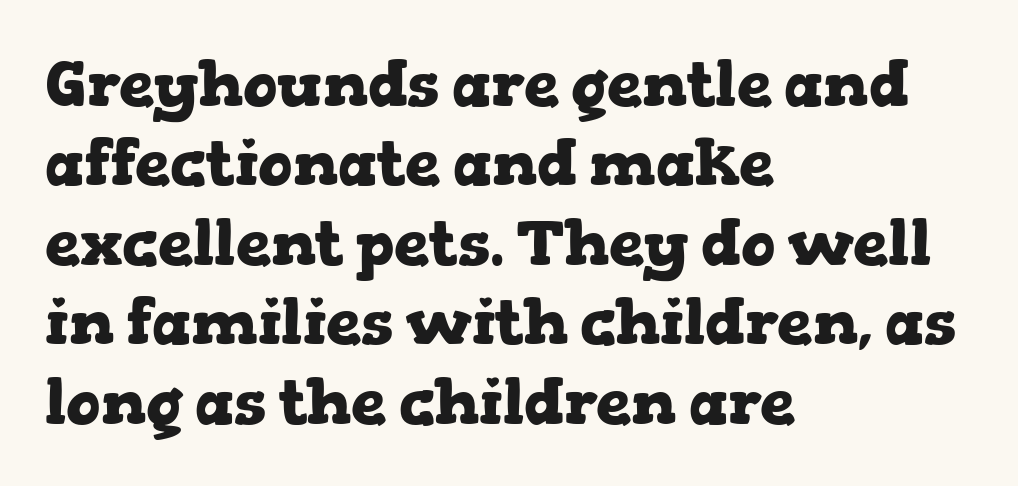
The image shows 63 px heavy, wide serif type, upright; set left-aligned, normal line spacing (1.26x), normal letter spacing, not underlined; low stroke contrast and a medium x-height.
